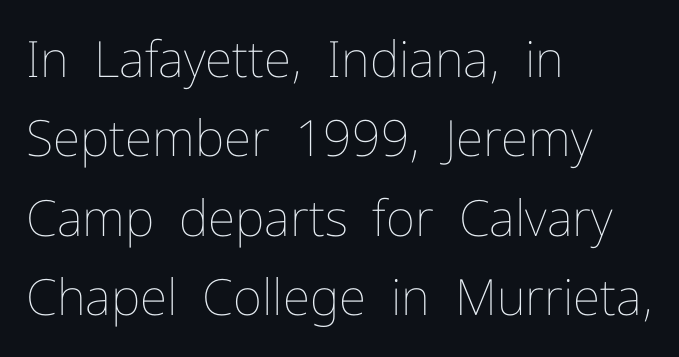
No italicization has been applied; the sample stays upright. The ragged edge is on the right, which tells us the setting is flush left. Regular leading. A typesetter would call this proportional, since set widths differ per character.
